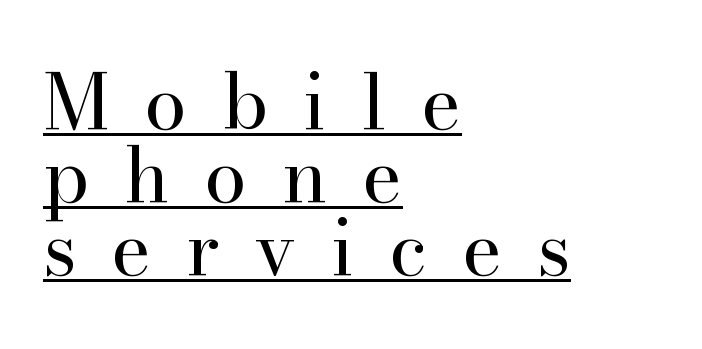
The image shows 76 px regular-weight serif type, upright; set left-aligned, tight line spacing (0.96x), unusually wide letter spacing (+0.46 em), underlined; high stroke contrast and a small x-height.
